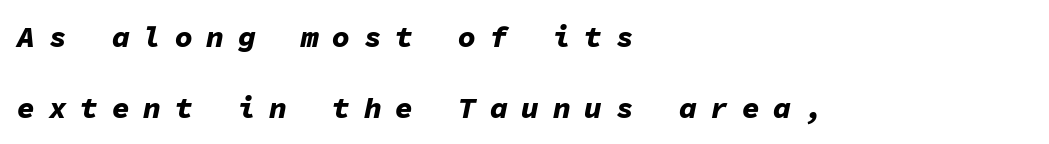
The image shows 30 px bold type, italic (leaning right), monospaced; set left-aligned, loose line spacing (2.36x), unusually wide letter spacing (+0.45 em), not underlined; low stroke contrast and a medium x-height.
